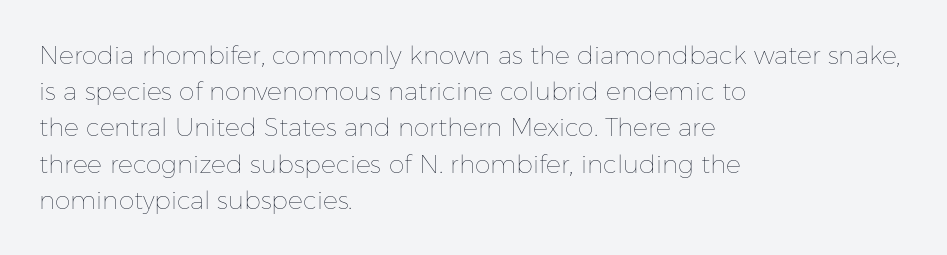
Q: Is the text bold? A: No.
Q: Is the text italic (slanted)? A: No, it is upright.
Q: Is the text underlined? A: No.
Q: How is the paragraph aligned? A: Left-aligned.
Q: Is the spacing between letters normal or unusually wide? A: Normal.
Q: Is the spacing between lines tight, normal or loose? A: Normal.
